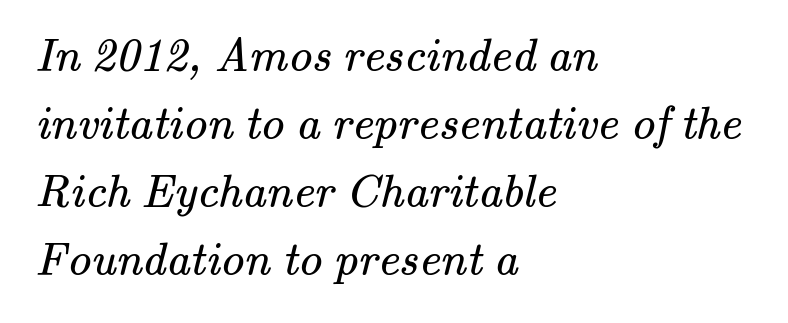
The image shows 47 px regular-weight serif type; set left-aligned, normal line spacing (1.45x), normal letter spacing, not underlined; medium stroke contrast and a small x-height.
